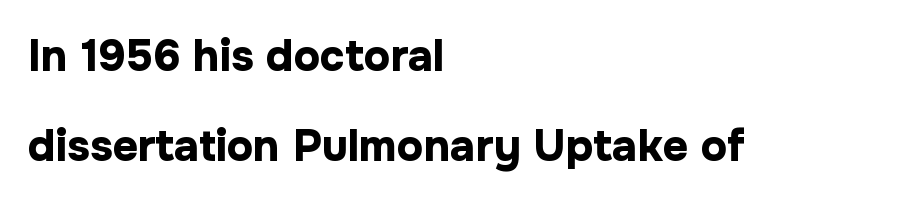
Q: Is the text bold? A: Yes.
Q: Is the text italic (slanted)? A: No, it is upright.
Q: Is the typeface a serif or a sans-serif typeface? A: Sans-serif.
Q: Is the text underlined? A: No.
Q: How is the paragraph aligned? A: Left-aligned.
Q: Is the spacing between letters normal or unusually wide? A: Normal.
Q: Is the spacing between lines tight, normal or loose? A: Loose.
Q: Width (condensed, normal, or wide)? A: Normal.
Q: Stroke contrast? A: Low.
Q: x-height? A: Medium.
Q: Monospaced? A: No.
